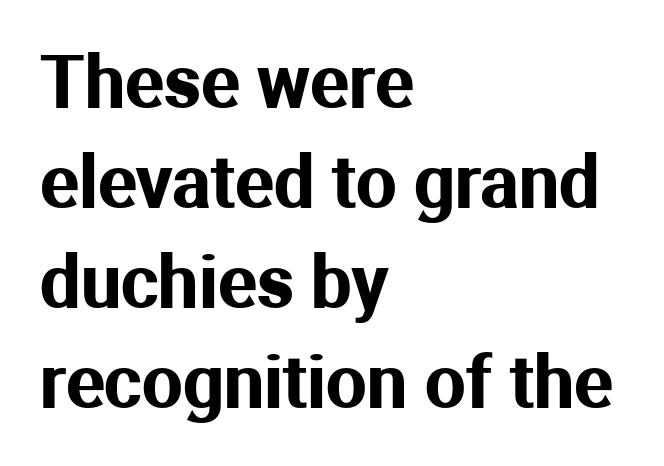
The image shows 72 px sans-serif type, upright; set left-aligned, normal line spacing (1.39x), normal letter spacing, not underlined; medium stroke contrast and a medium x-height.
